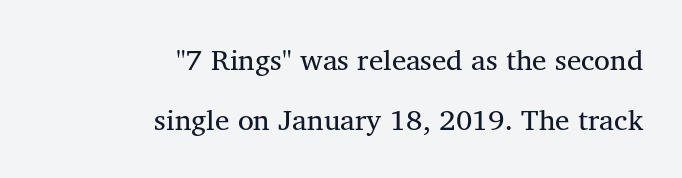
This sample uses an upright cut, with every glyph sitting square on the baseline. The face used here is proportionally spaced, like ordinary book or web type. A bare baseline throughout the passage. Honestly, the letter spacing is just normal — you wouldn't notice it. Note: serifs present on the glyphs. How would I describe the line gaps? Wide and relaxed.
